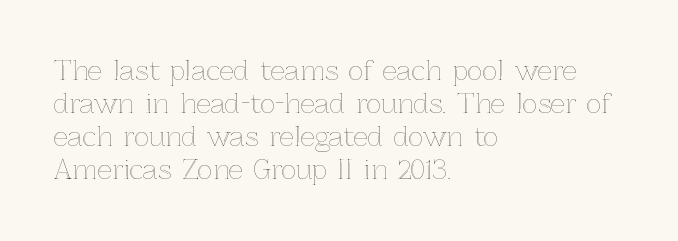
{"italic": "no", "underline": "no", "align": "left", "line_spacing": "normal", "line_spacing_ratio": 1.27, "letter_spacing": "normal", "letter_spacing_em": 0.0, "glyph_px": 26}
